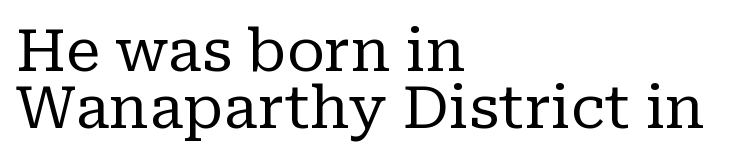
{"serif": "yes", "italic": "no", "bold": "no", "weight": "regular", "width": "normal", "stroke_contrast": "low", "x_height": "medium", "monospaced": "no", "underline": "no", "align": "left", "line_spacing": "tight", "line_spacing_ratio": 0.97, "letter_spacing": "normal", "letter_spacing_em": 0.0, "glyph_px": 59}
